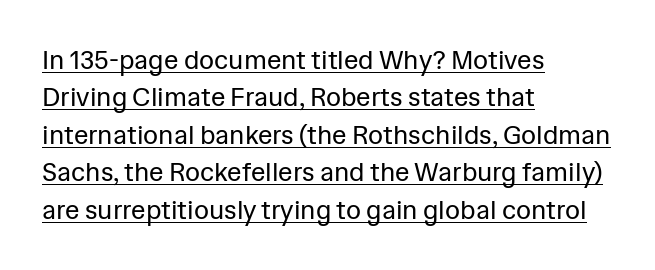
{"italic": "no", "bold": "no", "underline": "yes", "align": "left", "line_spacing": "normal", "line_spacing_ratio": 1.44, "letter_spacing": "normal", "letter_spacing_em": 0.0, "glyph_px": 26}
